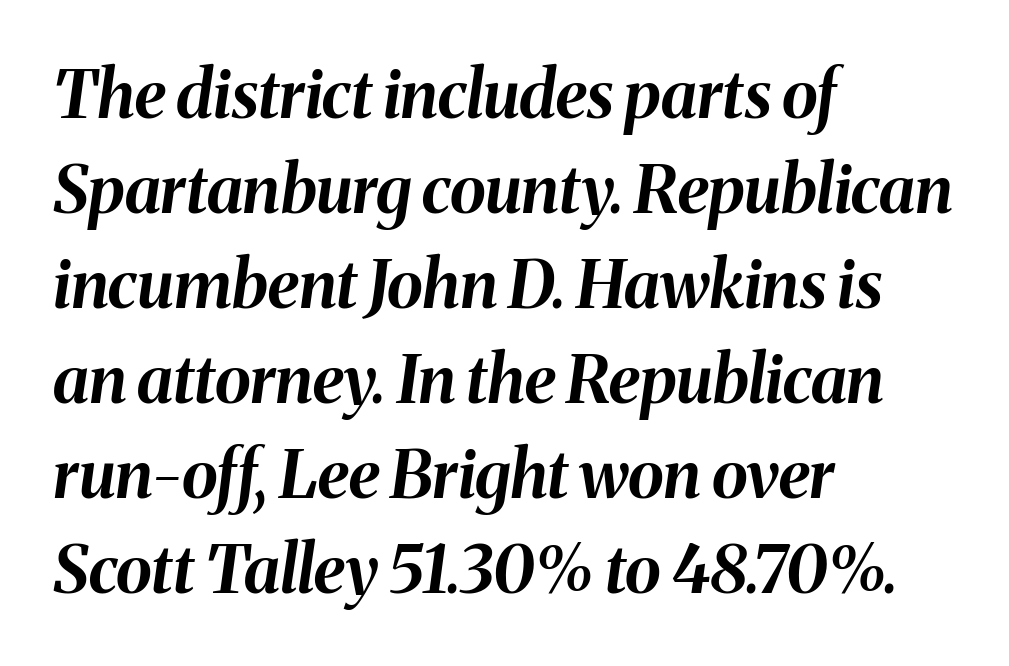
The image shows 66 px bold type, italic (leaning right); set left-aligned, normal line spacing (1.44x), normal letter spacing, not underlined; medium stroke contrast and a medium x-height.
